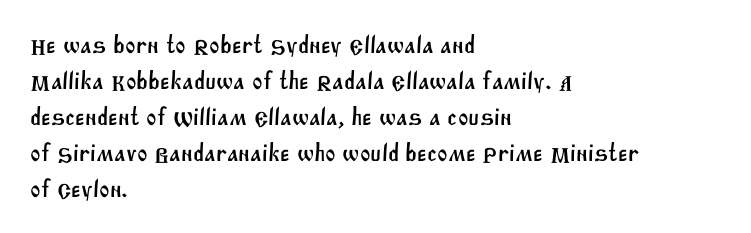
{"underline": "no", "align": "left", "line_spacing": "normal", "line_spacing_ratio": 1.44, "letter_spacing": "normal", "letter_spacing_em": 0.0, "glyph_px": 25}
